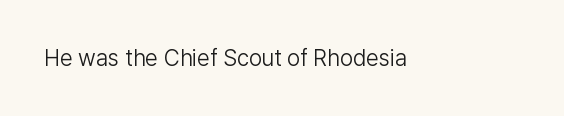
{"italic": "no", "bold": "no", "underline": "no", "letter_spacing": "normal", "letter_spacing_em": 0.0, "glyph_px": 23}
